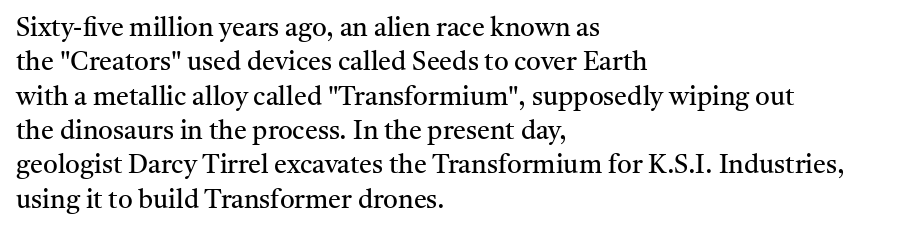
Leftover space on each line is placed entirely after the last word. Notice how the stems are strictly vertical — no italics here. The rendering uses a moderate line-height, typical for paragraphs. Underlining? Definitely not there. A light-to-regular cut is what we see here.
